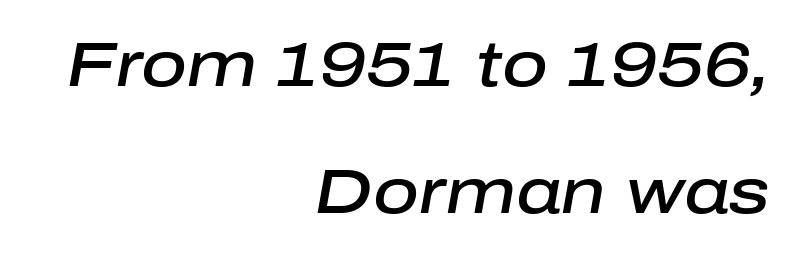
{"italic": "yes", "lean": "right", "slant_degrees": 10, "bold": "semi", "weight": "semibold", "width": "normal", "stroke_contrast": "low", "x_height": "medium", "monospaced": "no", "underline": "no", "align": "right", "line_spacing": "loose", "line_spacing_ratio": 2.02, "letter_spacing": "normal", "letter_spacing_em": 0.0, "glyph_px": 63}
